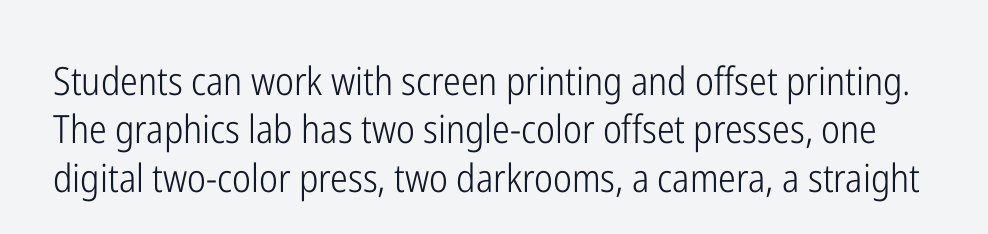
{"serif": "no", "italic": "no", "bold": "no", "weight": "light", "width": "condensed", "stroke_contrast": "low", "x_height": "medium", "monospaced": "no", "underline": "no", "line_spacing_ratio": 1.24, "letter_spacing": "normal", "letter_spacing_em": 0.0, "glyph_px": 39}
